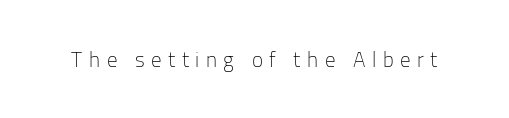
{"italic": "no", "bold": "no", "underline": "no", "letter_spacing": "wide", "letter_spacing_em": 0.31, "glyph_px": 21}
